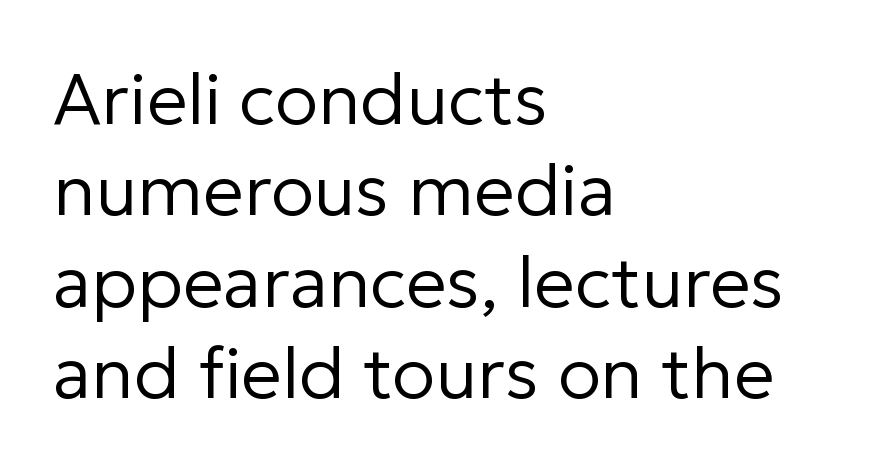
The image shows 72 px regular-weight sans-serif type, upright; set left-aligned, normal line spacing (1.27x), normal letter spacing, not underlined; low stroke contrast and a medium x-height.
